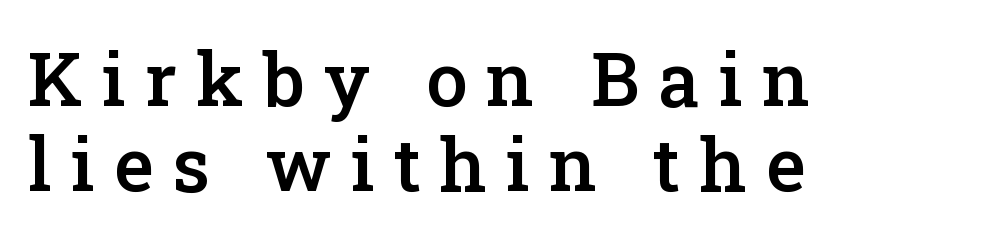
The image shows 74 px semibold serif type, upright; set left-aligned, tight line spacing (1.15x), unusually wide letter spacing (+0.26 em), not underlined; low stroke contrast and a medium x-height.
